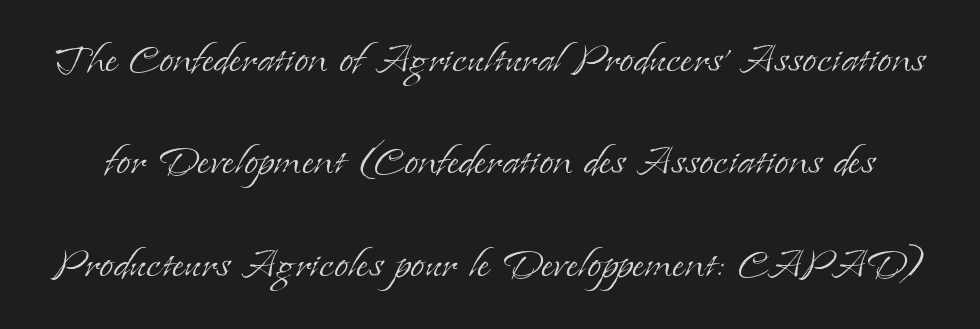
Q: Is the text bold? A: No.
Q: Is the text italic (slanted)? A: Yes.
Q: Is the typeface a serif or a sans-serif typeface? A: Serif.
Q: Is the text underlined? A: No.
Q: Is the spacing between letters normal or unusually wide? A: Normal.
Q: Is the spacing between lines tight, normal or loose? A: Loose.
Q: Width (condensed, normal, or wide)? A: Normal.
Q: Stroke contrast? A: Low.
Q: x-height? A: Small.
Q: Monospaced? A: No.
